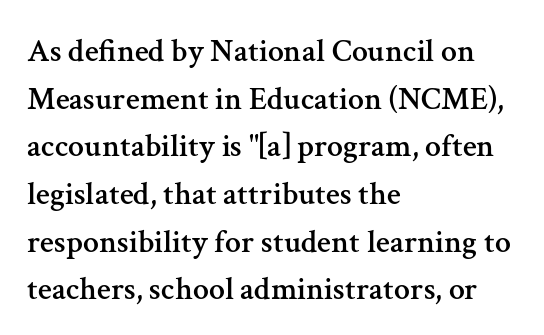
The passage shown has conventional tracking throughout. You can tell from the footed stems that serif type was used. Layout note: lines flush left. The baseline area is clear. Varying glyph widths throughout — classic text-font behaviour. Notice how descenders clear the ascenders below comfortably — that's standard leading.
